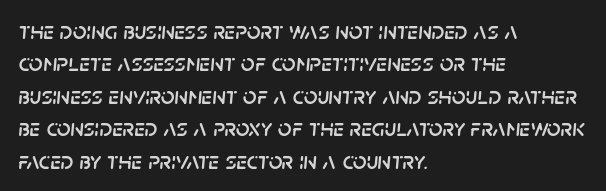
The lettering tilts uniformly, giving the passage an italic look. The face used here is rendered with its standard letterfit. The gap between lines stays unmarked. Short and long lines alike share a common starting point at left. What's the leading like? Ordinary, nothing unusual.
